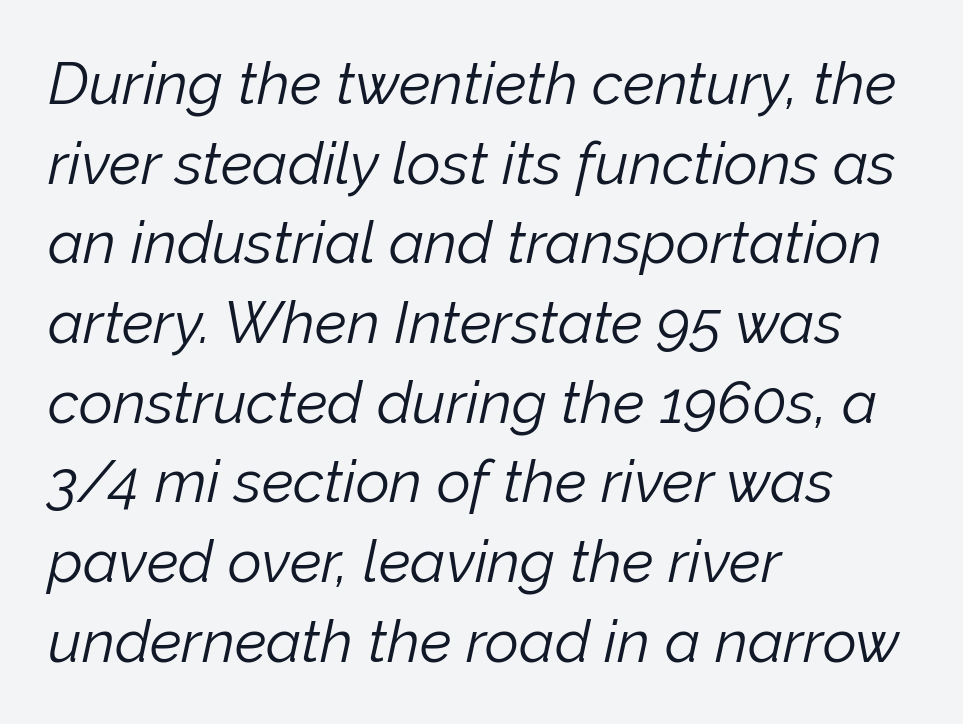
The image shows 59 px light type, italic (leaning right); set left-aligned, normal line spacing (1.35x), normal letter spacing, not underlined; low stroke contrast and a medium x-height.
